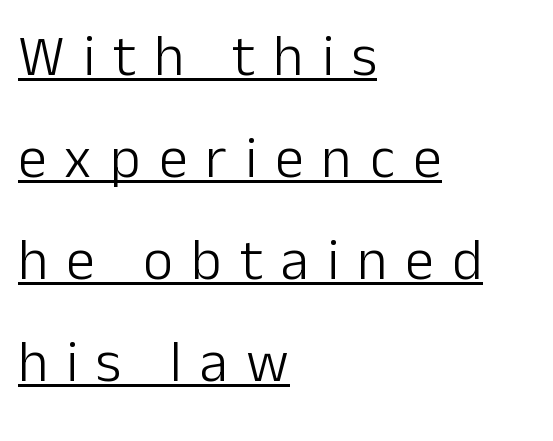
{"serif": "no", "italic": "no", "bold": "no", "weight": "light", "width": "normal", "stroke_contrast": "low", "x_height": "medium", "monospaced": "no", "underline": "yes", "align": "left", "line_spacing_ratio": 1.76, "letter_spacing": "wide", "letter_spacing_em": 0.31, "glyph_px": 58}
